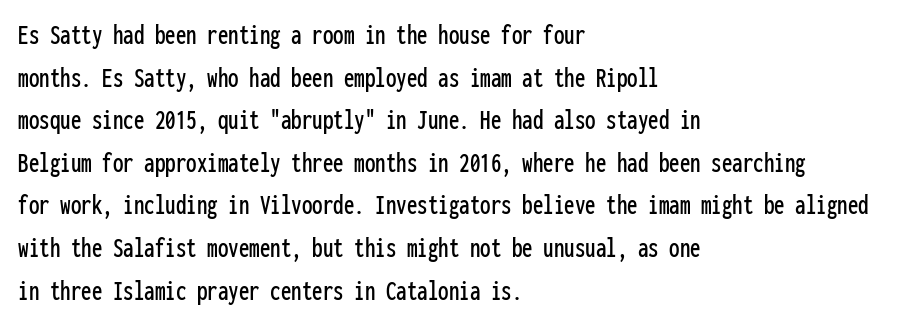
Q: Is the text italic (slanted)? A: No, it is upright.
Q: Is the typeface a serif or a sans-serif typeface? A: Sans-serif.
Q: Is the text underlined? A: No.
Q: How is the paragraph aligned? A: Left-aligned.
Q: Is the spacing between letters normal or unusually wide? A: Normal.
Q: Is the spacing between lines tight, normal or loose? A: Normal.
Q: Width (condensed, normal, or wide)? A: Condensed.
Q: Stroke contrast? A: Low.
Q: x-height? A: Medium.
Q: Monospaced? A: Yes.
